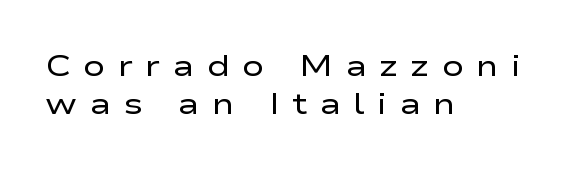
The image shows 30 px regular-weight, wide sans-serif type, upright; set left-aligned, normal line spacing (1.28x), unusually wide letter spacing (+0.4 em), not underlined; low stroke contrast and a medium x-height.
